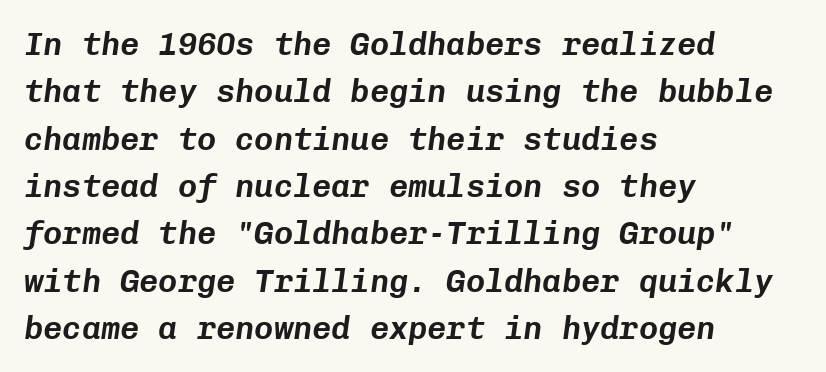
{"italic": "yes", "lean": "right", "slant_degrees": 8, "width": "normal", "stroke_contrast": "low", "x_height": "medium", "monospaced": "yes", "underline": "no", "align": "left", "line_spacing": "normal", "line_spacing_ratio": 1.48, "letter_spacing": "normal", "letter_spacing_em": 0.0, "glyph_px": 32}
